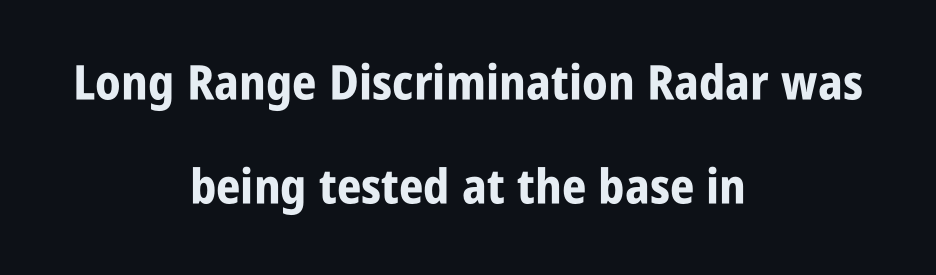
The image shows 48 px bold, condensed sans-serif type, upright; set centered, loose line spacing (2.16x), normal letter spacing, not underlined; low stroke contrast and a large x-height.
